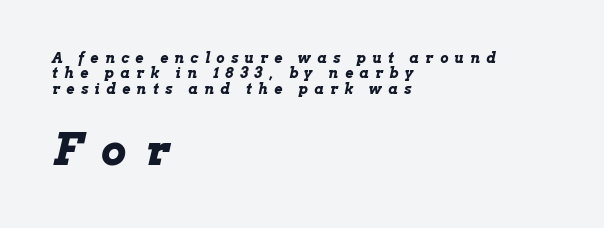
Q: Is the text bold? A: Yes.
Q: Is the text italic (slanted)? A: Yes, it leans right by about 13 degrees.
Q: Is the text underlined? A: No.
Q: How is the paragraph aligned? A: Left-aligned.
Q: Is the spacing between letters normal or unusually wide? A: Unusually wide.
Q: Is the spacing between lines tight, normal or loose? A: Tight.
Q: Which block of text is set in a larger size, the first (top) or the second (bottom)? A: The second (bottom) one.
Q: Width (condensed, normal, or wide)? A: Wide.
Q: Stroke contrast? A: Low.
Q: x-height? A: Medium.
Q: Monospaced? A: No.
